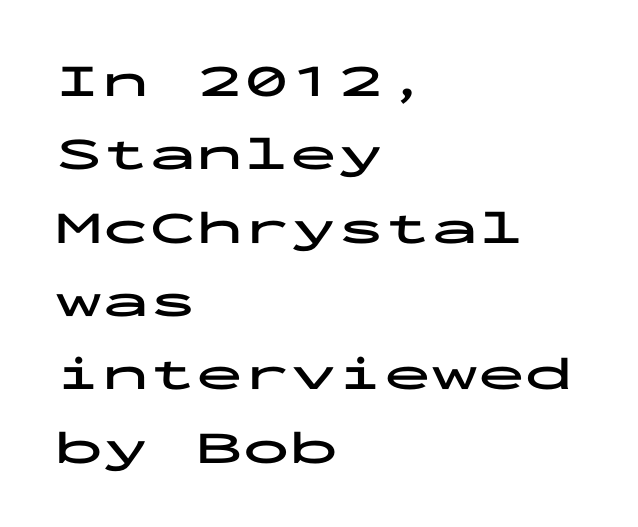
The image shows 47 px bold, wide sans-serif type, upright, monospaced; set left-aligned, normal line spacing (1.56x), normal letter spacing, not underlined; low stroke contrast and a medium x-height.
